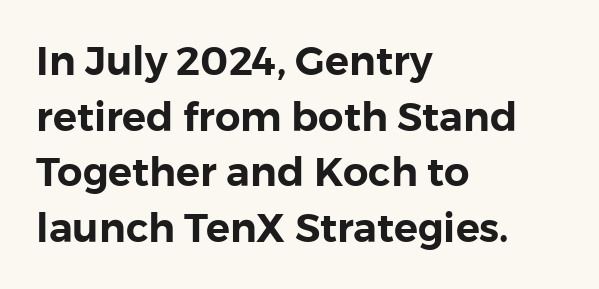
The image shows 40 px sans-serif type, upright; set left-aligned, normal line spacing (1.39x), normal letter spacing, not underlined; a medium x-height.
